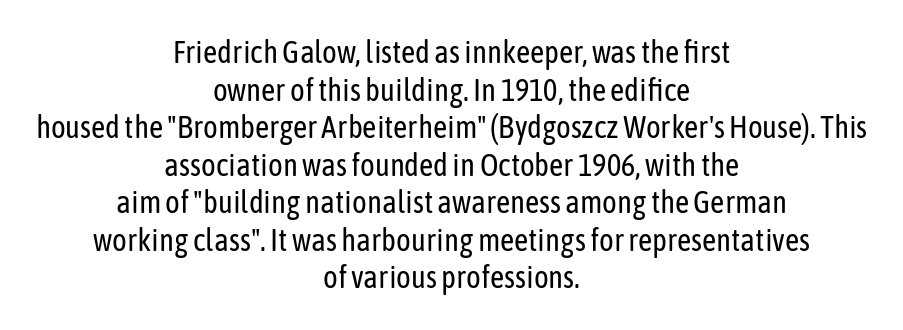
Q: Is the text bold? A: No.
Q: Is the text italic (slanted)? A: No, it is upright.
Q: Is the typeface a serif or a sans-serif typeface? A: Sans-serif.
Q: Is the text underlined? A: No.
Q: How is the paragraph aligned? A: Centered.
Q: Is the spacing between letters normal or unusually wide? A: Normal.
Q: Width (condensed, normal, or wide)? A: Condensed.
Q: Stroke contrast? A: Low.
Q: x-height? A: Medium.
Q: Monospaced? A: No.
